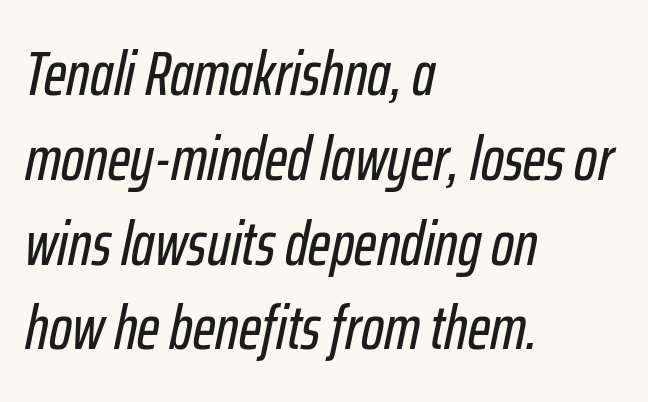
The image shows 61 px condensed type, italic (leaning right); set left-aligned, normal line spacing (1.39x), normal letter spacing, not underlined; low stroke contrast and a medium x-height.
